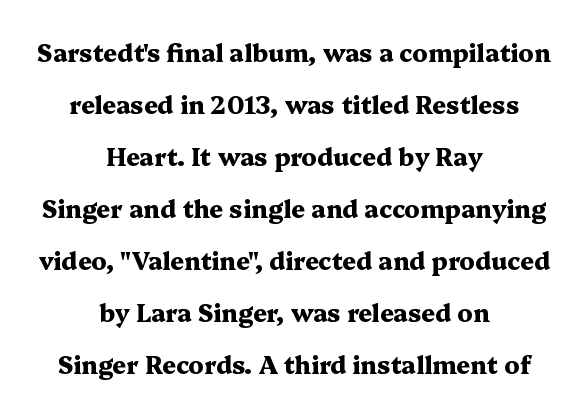
The image shows 24 px bold type, upright; set centered, loose line spacing (2.17x), normal letter spacing, not underlined.
